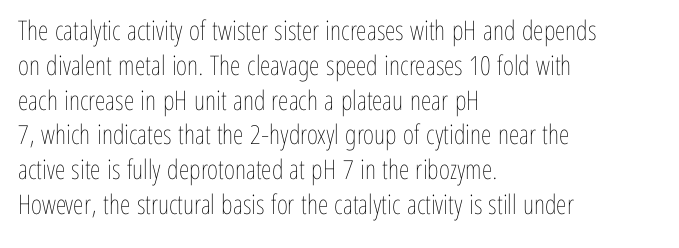
This sample keeps an unexceptional amount of space between lines. Characters remain perfectly vertical along every line. The gap between lines stays unmarked. Is this a heavy cut? Hardly; it is regular or lighter.
